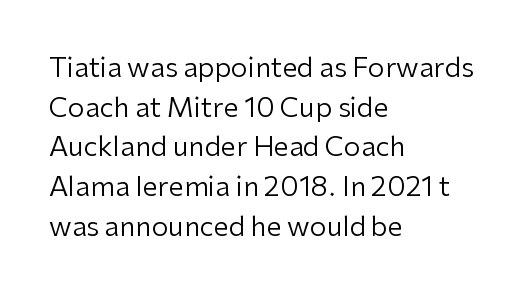
Notice how descenders clear the ascenders below comfortably — that's standard leading. Inter-character spacing is left at the font's built-in metrics. Bare-footed words on every line. The strokes are not fattened; the text isn't bold. A student would call this left alignment; a typographer would say flush left, rag right.
